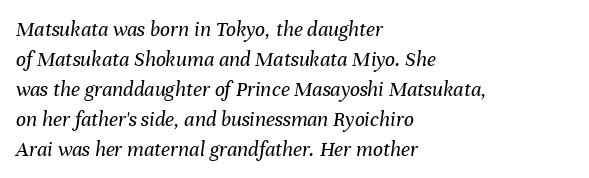
The image shows 22 px text type, italic (leaning right); set left-aligned, normal line spacing (1.36x), normal letter spacing, not underlined.
